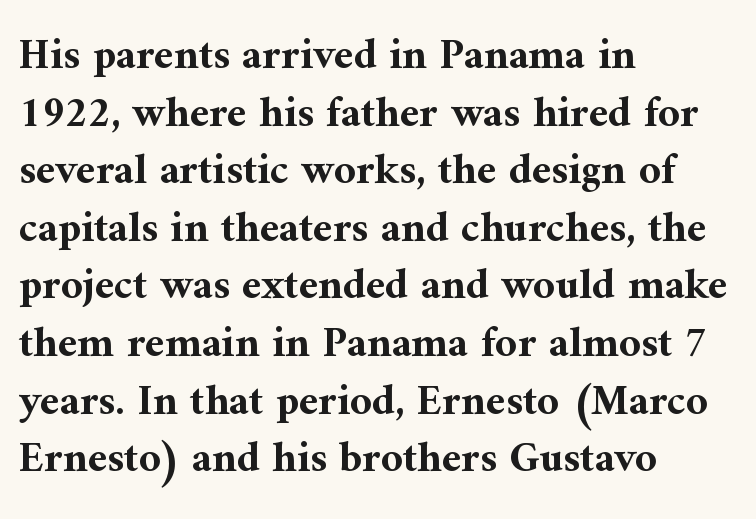
{"serif": "yes", "italic": "no", "bold": "yes", "weight": "bold", "width": "normal", "stroke_contrast": "medium", "x_height": "medium", "monospaced": "no", "underline": "no", "align": "left", "line_spacing": "normal", "line_spacing_ratio": 1.34, "letter_spacing": "normal", "letter_spacing_em": 0.0, "glyph_px": 43}
